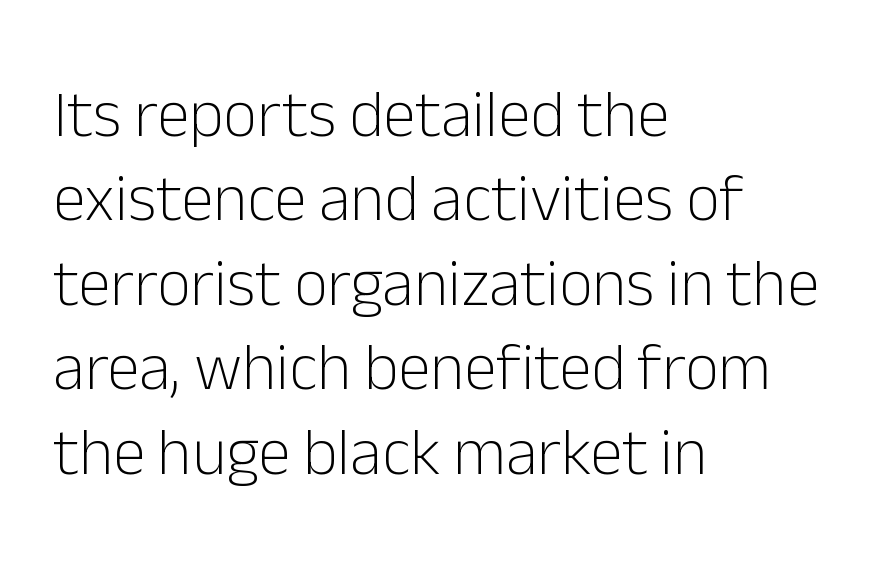
The image shows 66 px light sans-serif type, upright; set left-aligned, normal line spacing (1.28x), normal letter spacing, not underlined; low stroke contrast and a medium x-height.
